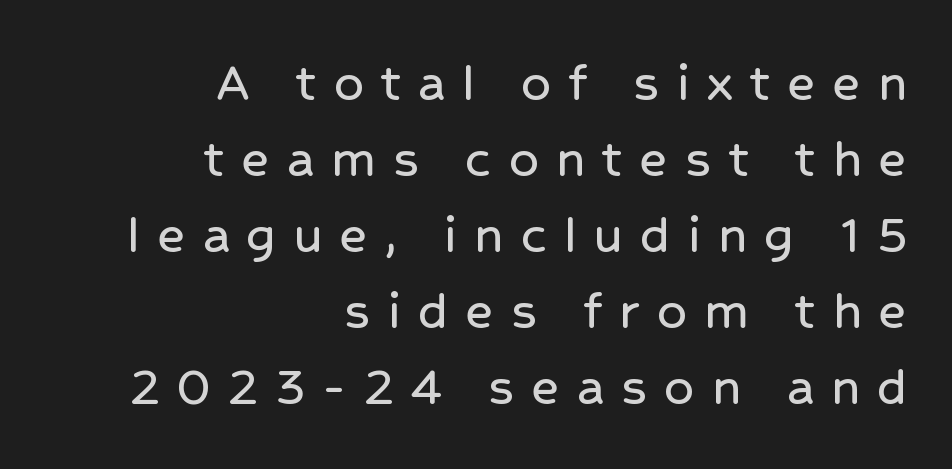
The image shows 58 px sans-serif type, upright; set right-aligned, normal line spacing (1.31x), unusually wide letter spacing (+0.3 em), not underlined; low stroke contrast and a medium x-height.
